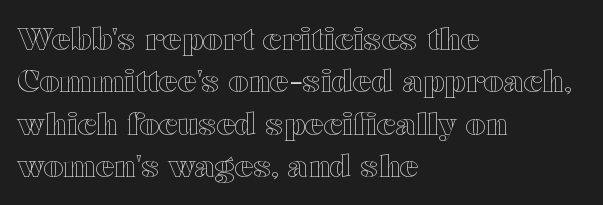
{"italic": "no", "width": "wide", "x_height": "medium", "monospaced": "no", "underline": "no", "align": "left", "line_spacing": "normal", "line_spacing_ratio": 1.37, "letter_spacing": "normal", "letter_spacing_em": 0.0, "glyph_px": 31}
